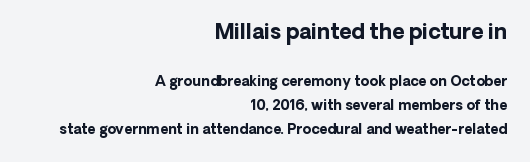
Q: Is the text bold? A: Yes.
Q: Is the text italic (slanted)? A: No, it is upright.
Q: Is the text underlined? A: No.
Q: How is the paragraph aligned? A: Right-aligned.
Q: Is the spacing between letters normal or unusually wide? A: Normal.
Q: Is the spacing between lines tight, normal or loose? A: Normal.
Q: Which block of text is set in a larger size, the first (top) or the second (bottom)? A: The first (top) one.
